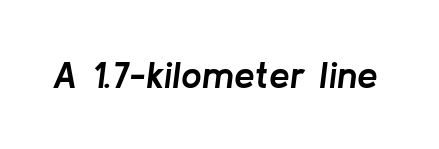
{"italic": "yes", "lean": "right", "slant_degrees": 8, "bold": "yes", "weight": "semibold", "width": "normal", "stroke_contrast": "low", "x_height": "medium", "monospaced": "no", "underline": "no", "letter_spacing": "normal", "letter_spacing_em": 0.0, "glyph_px": 37}
